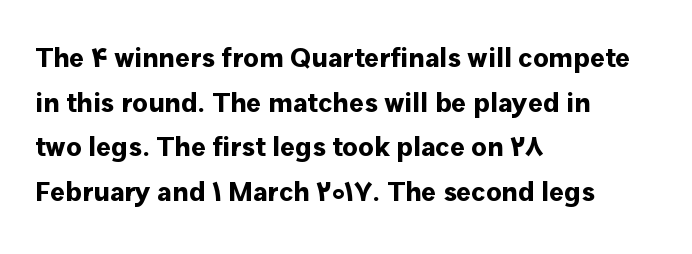
Q: Is the text bold? A: Yes.
Q: Is the text italic (slanted)? A: No, it is upright.
Q: Is the typeface a serif or a sans-serif typeface? A: Sans-serif.
Q: Is the text underlined? A: No.
Q: How is the paragraph aligned? A: Left-aligned.
Q: Is the spacing between letters normal or unusually wide? A: Normal.
Q: Is the spacing between lines tight, normal or loose? A: Normal.
Q: Width (condensed, normal, or wide)? A: Normal.
Q: Stroke contrast? A: Low.
Q: x-height? A: Medium.
Q: Monospaced? A: No.
